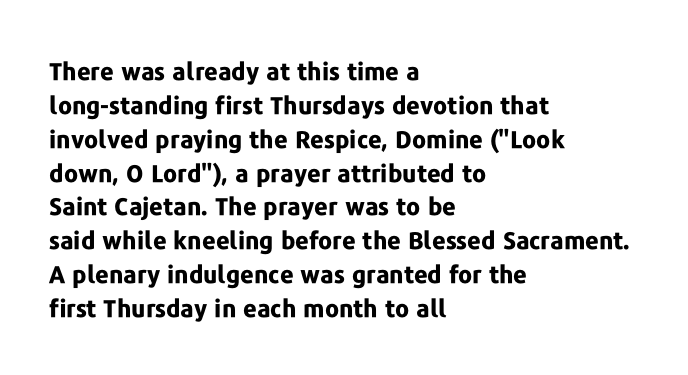
Q: Is the text bold? A: Yes.
Q: Is the text italic (slanted)? A: No, it is upright.
Q: Is the text underlined? A: No.
Q: How is the paragraph aligned? A: Left-aligned.
Q: Is the spacing between letters normal or unusually wide? A: Normal.
Q: Is the spacing between lines tight, normal or loose? A: Normal.
